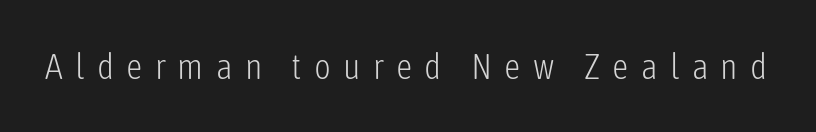
The cut favours lightness, reaching ordinary text weight at its darkest. Style check: upright. The text was rendered using a sans face with plain stroke endings. There is plenty of visible air inserted between adjacent glyphs. Descenders hang freely into open space. A typesetter would call this proportional, since set widths differ per character.
